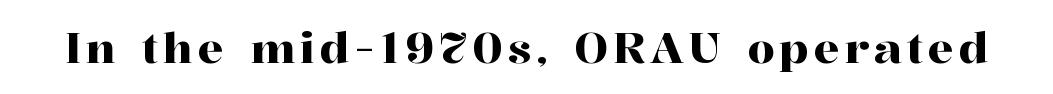
The image shows 43 px serif type, upright; set not underlined; high stroke contrast and a medium x-height.
